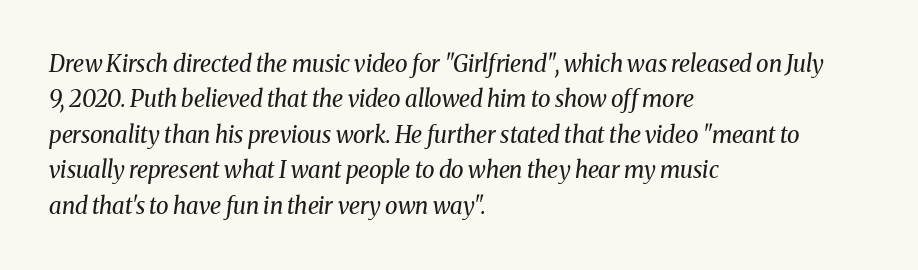
Caption: standard tracking, unaltered. No word sits above an underline. The ragged edge is on the right, which tells us the setting is flush left. Weight: not bold — regular or lighter. In terms of posture, this sample is oblique. Regular leading.
